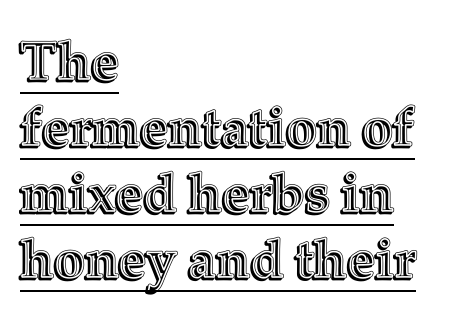
Q: Is the text italic (slanted)? A: No, it is upright.
Q: Is the text underlined? A: Yes.
Q: How is the paragraph aligned? A: Left-aligned.
Q: Is the spacing between letters normal or unusually wide? A: Normal.
Q: Width (condensed, normal, or wide)? A: Normal.
Q: x-height? A: Medium.
Q: Monospaced? A: No.
